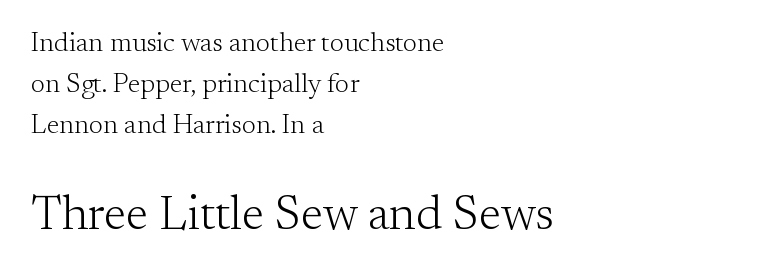
{"serif": "yes", "italic": "no", "bold": "no", "weight": "light", "width": "normal", "stroke_contrast": "medium", "x_height": "small", "monospaced": "no", "underline": "no", "align": "left", "line_spacing": "normal", "line_spacing_ratio": 1.52, "letter_spacing": "normal", "letter_spacing_em": 0.0, "larger_block": "second", "size_ratio": 1.78, "glyph_px": 48}
